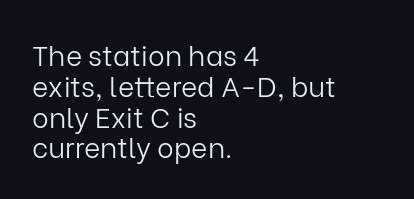
Q: Is the text bold? A: No.
Q: Is the text italic (slanted)? A: No, it is upright.
Q: Is the typeface a serif or a sans-serif typeface? A: Sans-serif.
Q: Is the text underlined? A: No.
Q: How is the paragraph aligned? A: Left-aligned.
Q: Is the spacing between letters normal or unusually wide? A: Normal.
Q: Is the spacing between lines tight, normal or loose? A: Tight.
Q: Width (condensed, normal, or wide)? A: Normal.
Q: Stroke contrast? A: Low.
Q: x-height? A: Medium.
Q: Monospaced? A: No.
